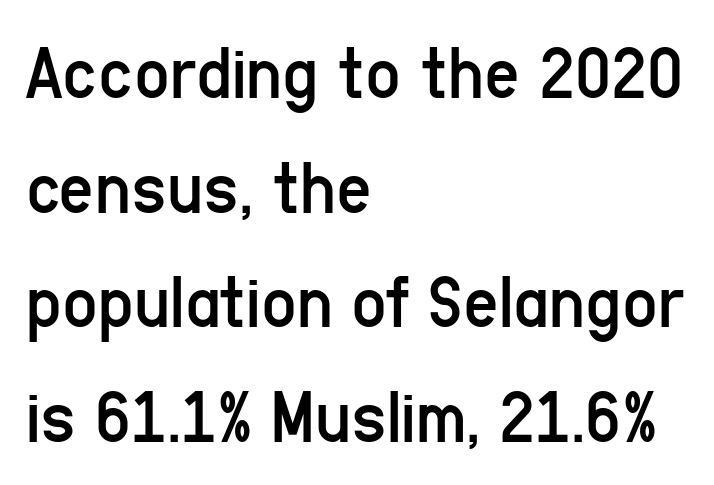
The image shows 77 px regular-weight, condensed sans-serif type, upright; set left-aligned, normal line spacing (1.49x), normal letter spacing, not underlined; low stroke contrast and a medium x-height.
